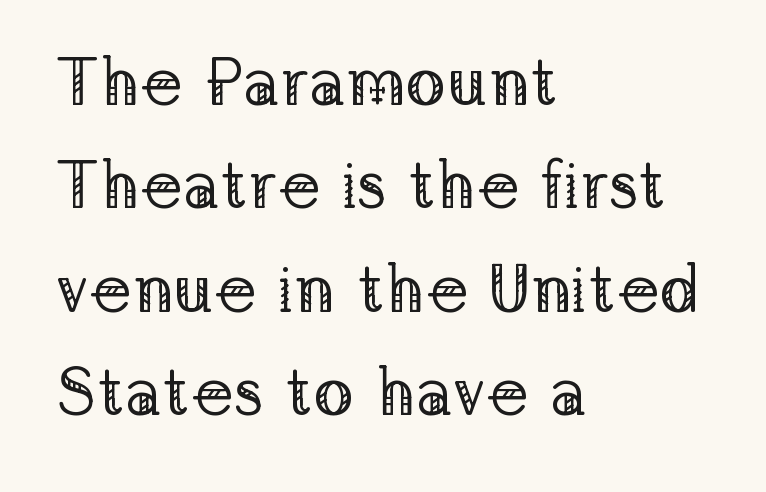
{"serif": "yes", "italic": "no", "bold": "no", "weight": "regular", "width": "normal", "stroke_contrast": "low", "x_height": "medium", "monospaced": "no", "underline": "no", "align": "left", "line_spacing": "normal", "line_spacing_ratio": 1.52, "letter_spacing": "normal", "letter_spacing_em": 0.0, "glyph_px": 68}
